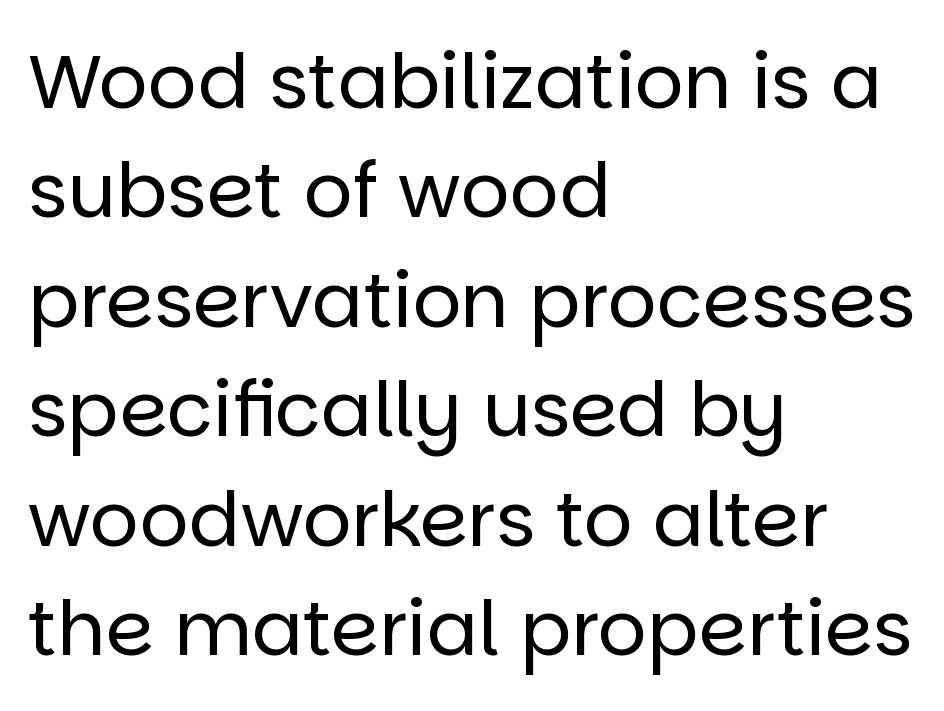
The image shows 76 px regular-weight sans-serif type, upright; set left-aligned, normal line spacing (1.44x), normal letter spacing, not underlined; low stroke contrast and a large x-height.
